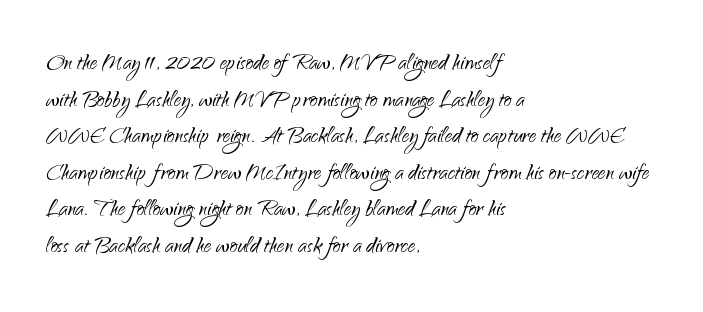
Rule under the text: the space is simply empty. Here the glyphs are tracked normally, forming tight word shapes. Layout note: lines flush left. The font sits on the lighter half of the weight spectrum, regular included. The face used here is a sans, in the tradition of grotesques and geometrics.
